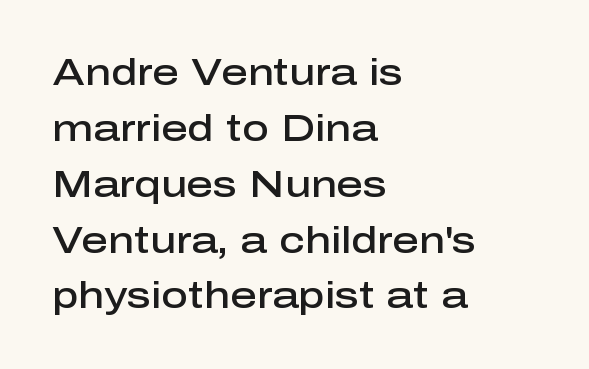
The image shows 37 px semibold sans-serif type, upright; set left-aligned, normal line spacing (1.51x), normal letter spacing, not underlined; low stroke contrast and a medium x-height.
